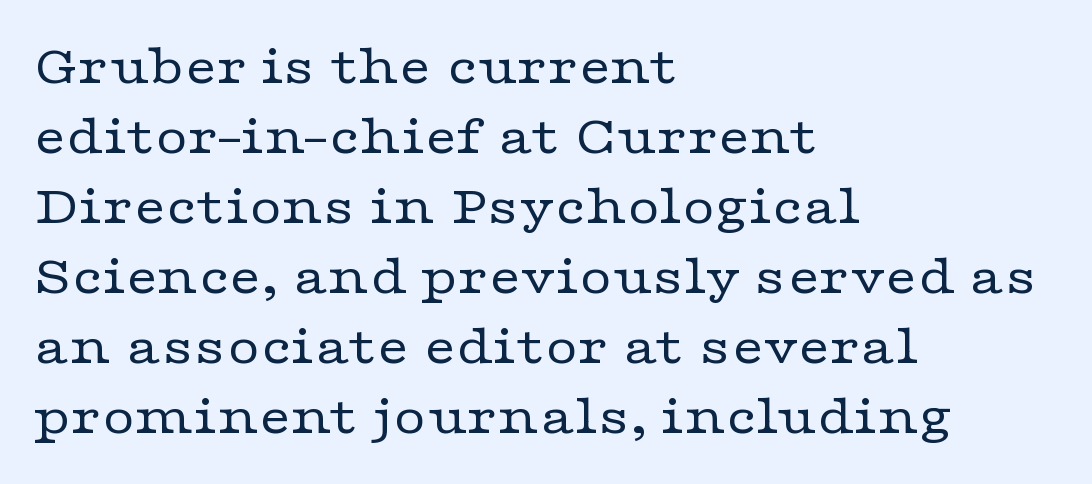
Q: Is the text bold? A: No.
Q: Is the text italic (slanted)? A: No, it is upright.
Q: Is the typeface a serif or a sans-serif typeface? A: Serif.
Q: Is the text underlined? A: No.
Q: How is the paragraph aligned? A: Left-aligned.
Q: Is the spacing between letters normal or unusually wide? A: Normal.
Q: Is the spacing between lines tight, normal or loose? A: Normal.
Q: Width (condensed, normal, or wide)? A: Wide.
Q: Stroke contrast? A: Low.
Q: x-height? A: Medium.
Q: Monospaced? A: No.
